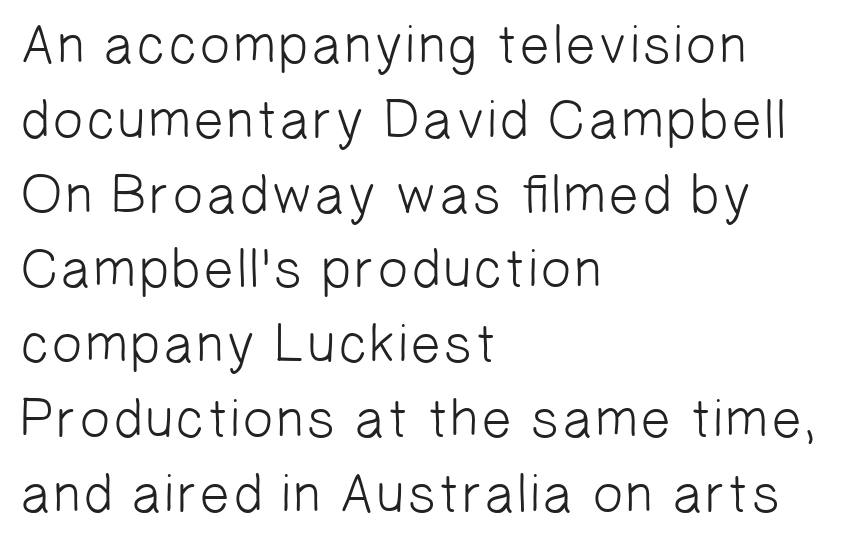
Q: Is the text bold? A: No.
Q: Is the typeface a serif or a sans-serif typeface? A: Sans-serif.
Q: Is the text underlined? A: No.
Q: How is the paragraph aligned? A: Left-aligned.
Q: Is the spacing between letters normal or unusually wide? A: Normal.
Q: Is the spacing between lines tight, normal or loose? A: Normal.
Q: Width (condensed, normal, or wide)? A: Normal.
Q: Stroke contrast? A: Low.
Q: x-height? A: Medium.
Q: Monospaced? A: No.
